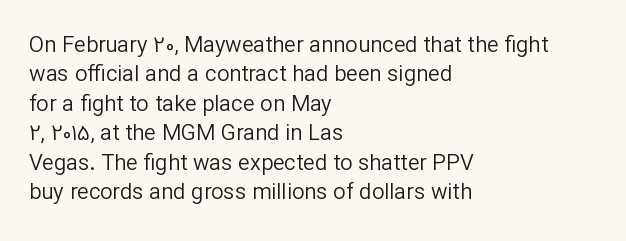
The image shows 22 px text type, upright; set left-aligned, normal line spacing (1.34x), normal letter spacing, not underlined.
